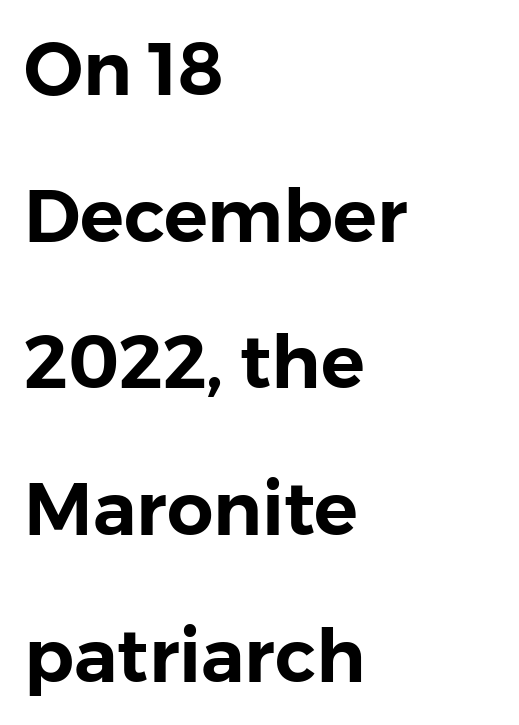
Q: Is the text italic (slanted)? A: No, it is upright.
Q: Is the typeface a serif or a sans-serif typeface? A: Sans-serif.
Q: Is the text underlined? A: No.
Q: How is the paragraph aligned? A: Left-aligned.
Q: Is the spacing between letters normal or unusually wide? A: Normal.
Q: Is the spacing between lines tight, normal or loose? A: Loose.
Q: Width (condensed, normal, or wide)? A: Normal.
Q: Stroke contrast? A: Low.
Q: x-height? A: Medium.
Q: Monospaced? A: No.
